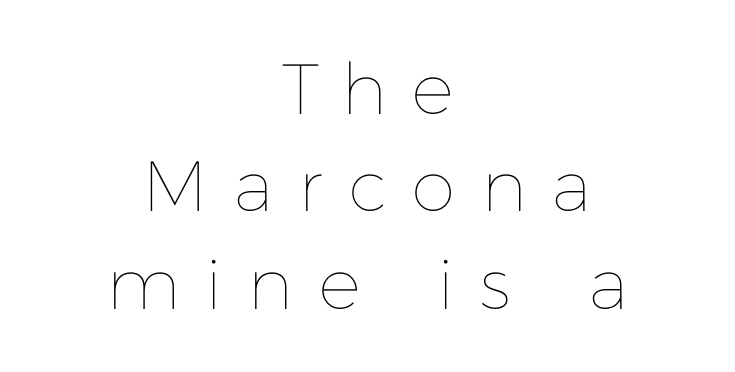
Vertically, the passage feels balanced, rows spaced as you'd expect. Notice how the passage keeps no hard edge, just a central spine. How are the letters spaced? Widely, with obvious added tracking. You could not count columns in this text — the font is proportionally spaced. Compared with a typical body face, this is equally light or lighter still. A typesetter would mark this as roman, not italic.
